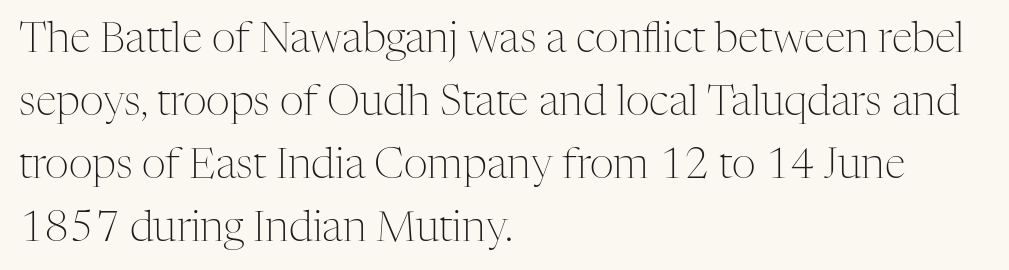
The image shows 42 px light serif type, upright; set left-aligned, normal line spacing (1.5x), normal letter spacing, not underlined; medium stroke contrast and a medium x-height.
